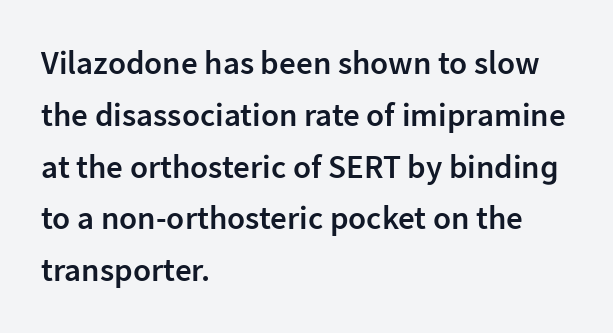
The image shows 33 px semibold sans-serif type, upright; set left-aligned, normal line spacing (1.57x), normal letter spacing, not underlined; low stroke contrast and a medium x-height.
